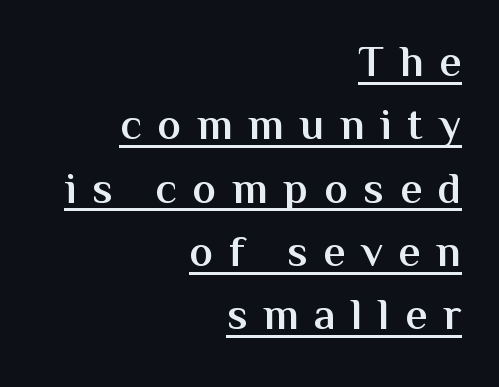
Ordinary non-slanted type is in use. A flush-right, rag-left setting is used for this passage. The lettering is marked with a stroke running underneath it. Serif or sans? Sans — the stroke terminals are bare.
